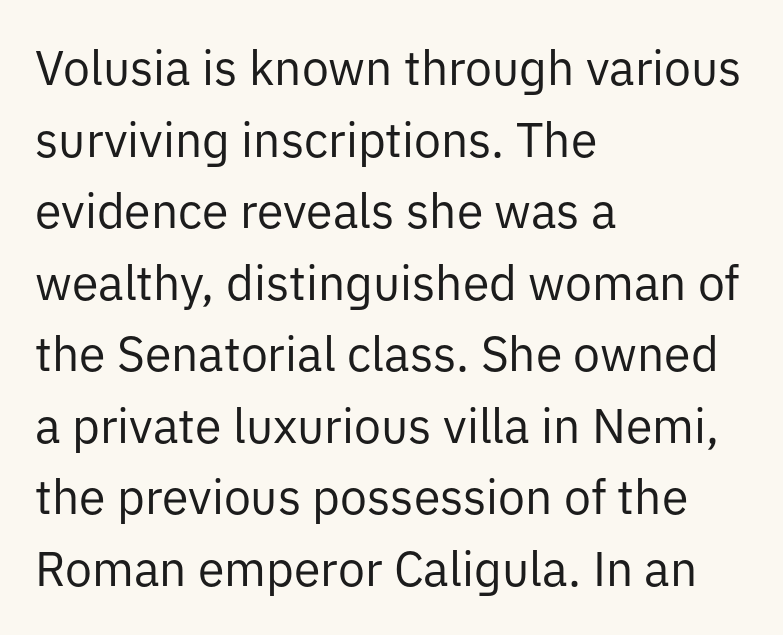
The image shows 48 px regular-weight sans-serif type, upright; set left-aligned, normal line spacing (1.49x), normal letter spacing, not underlined; low stroke contrast and a medium x-height.
